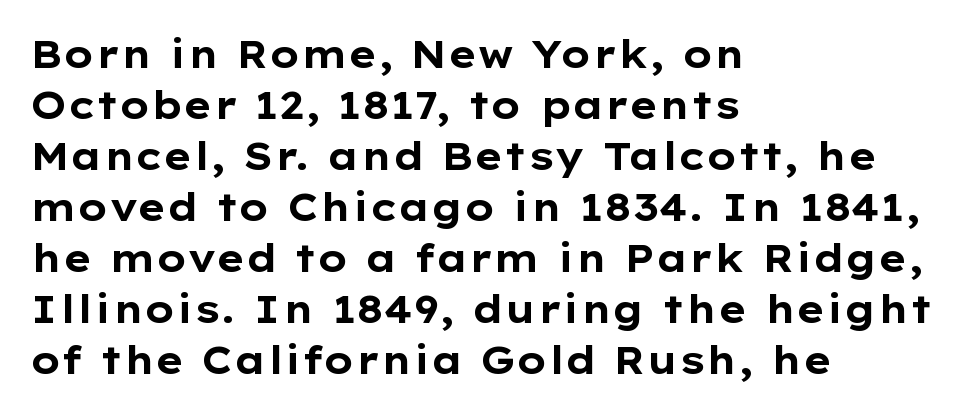
The space between consecutive lines is moderate. One-word summary of the alignment: left. This rendering leaves character spacing at its baseline value. These lines are composed in type without serifs. I'd describe the lettering as bold — thick and assertive. Proportional: the letters do not fall into vertical columns.
